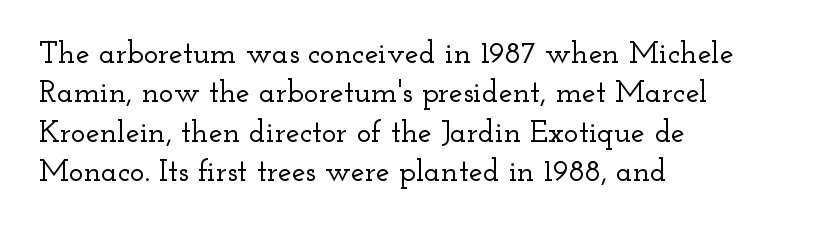
Each line starts at the same left margin while the right side varies. Does the type have serifs? Yes, each stem ends in a small foot. There is no visible air inserted between adjacent glyphs. Lines of text with bare space underneath. Think of a printed novel: that variable character pitch is what you see here. Do the letters lean? They stand straight.
